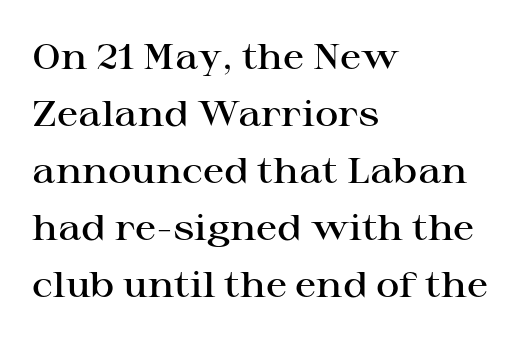
The image shows 36 px semibold, wide serif type, upright; set left-aligned, normal line spacing (1.58x), normal letter spacing, not underlined; high stroke contrast and a medium x-height.
